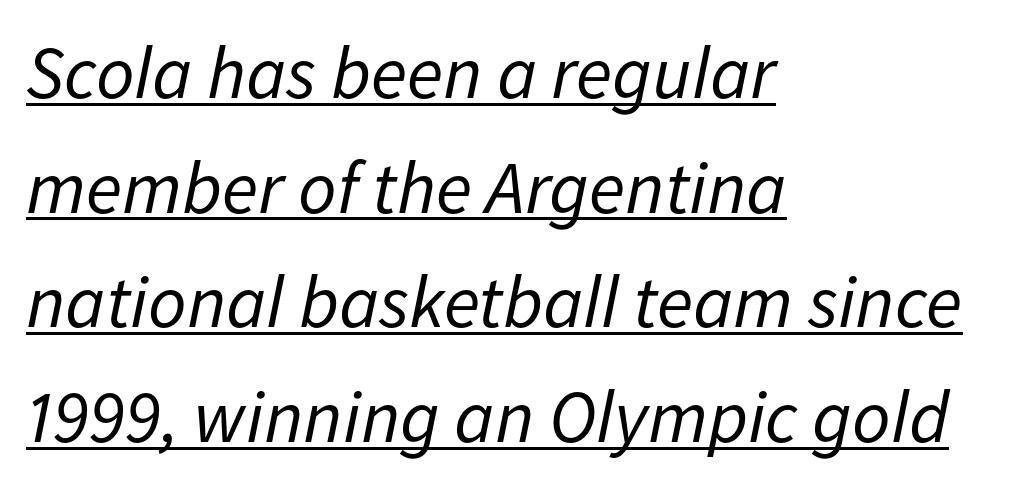
The image shows 75 px regular-weight type, italic (leaning right); set left-aligned, normal line spacing (1.53x), normal letter spacing, underlined; low stroke contrast and a medium x-height.
